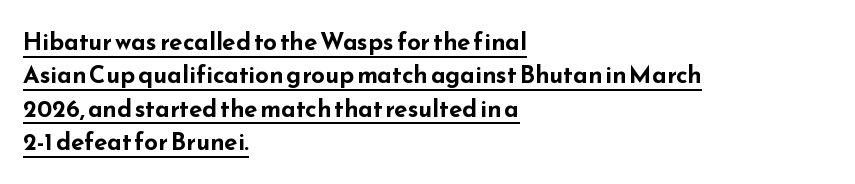
Q: Is the text bold? A: Yes.
Q: Is the text italic (slanted)? A: No, it is upright.
Q: Is the text underlined? A: Yes.
Q: How is the paragraph aligned? A: Left-aligned.
Q: Is the spacing between letters normal or unusually wide? A: Normal.
Q: Is the spacing between lines tight, normal or loose? A: Normal.
